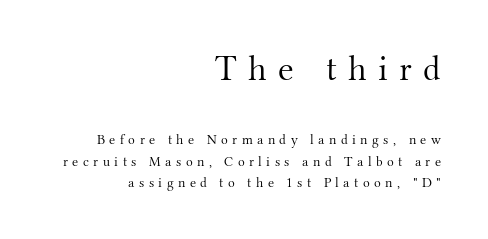
The image shows 36 px light serif type, upright; set right-aligned, normal line spacing (1.54x), unusually wide letter spacing (+0.32 em), not underlined; the first (top) block is 2.57x larger; medium stroke contrast and a small x-height.
